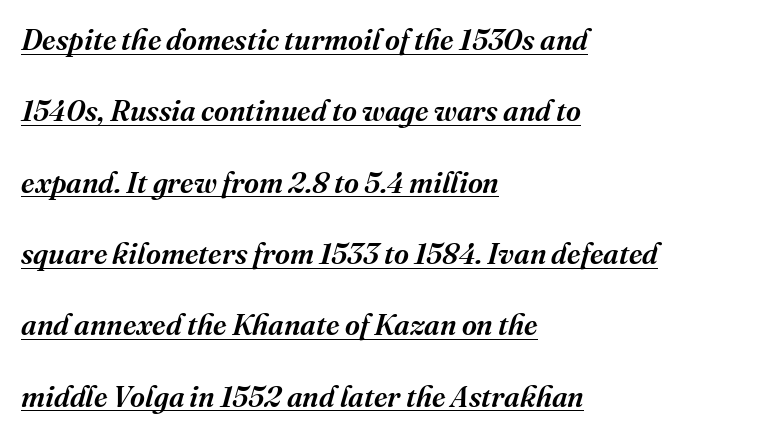
The image shows 29 px semibold serif type, italic (leaning right); set left-aligned, loose line spacing (2.46x), normal letter spacing, underlined; medium stroke contrast and a medium x-height.
